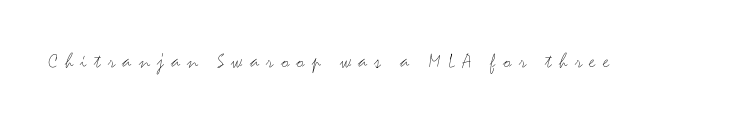
Q: Is the text bold? A: No.
Q: Is the text italic (slanted)? A: Yes.
Q: Is the text underlined? A: No.
Q: Is the spacing between letters normal or unusually wide? A: Unusually wide.
